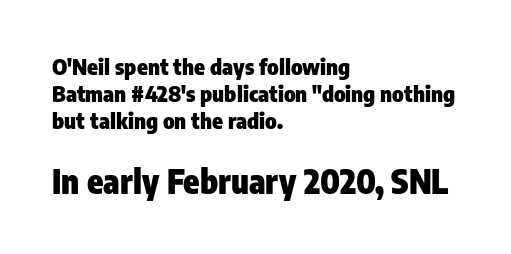
{"serif": "no", "italic": "no", "bold": "yes", "weight": "heavy", "width": "condensed", "stroke_contrast": "low", "x_height": "medium", "monospaced": "no", "underline": "no", "align": "left", "line_spacing_ratio": 1.23, "letter_spacing": "normal", "letter_spacing_em": 0.0, "larger_block": "second", "size_ratio": 1.5, "glyph_px": 33}
